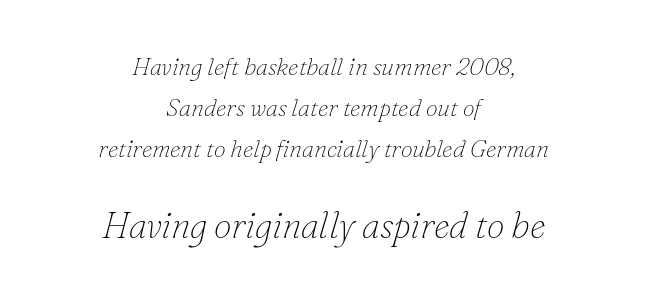
Style check: oblique. In this sample the second text group is rendered at the bigger scale. If you folded the block vertically in half, each line would mirror itself in length. No letter is thick-stroked: the sample isn't bold. Inter-character spacing is left at the font's built-in metrics.
